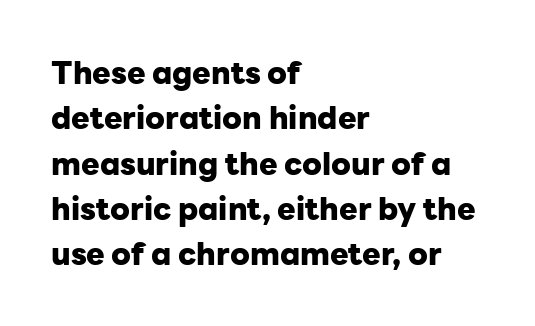
Q: Is the text bold? A: Yes.
Q: Is the text italic (slanted)? A: No, it is upright.
Q: Is the typeface a serif or a sans-serif typeface? A: Sans-serif.
Q: Is the text underlined? A: No.
Q: How is the paragraph aligned? A: Left-aligned.
Q: Is the spacing between letters normal or unusually wide? A: Normal.
Q: Is the spacing between lines tight, normal or loose? A: Normal.
Q: Width (condensed, normal, or wide)? A: Normal.
Q: Stroke contrast? A: Low.
Q: x-height? A: Medium.
Q: Monospaced? A: No.
